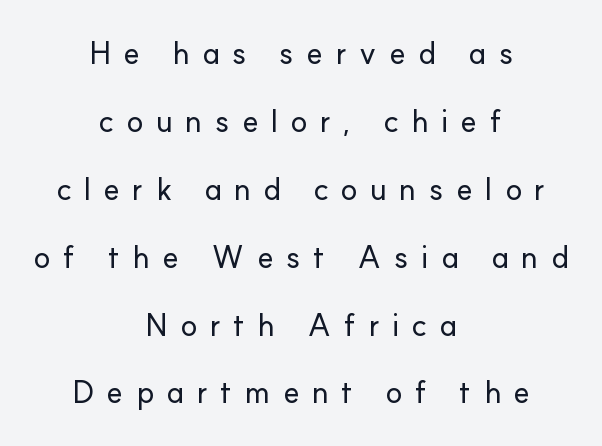
Does the leading feel generous? Absolutely, it's lavish. Note the varied advance widths — an 'i' is clearly narrower than an 'm'. Line starts and ends both wander, symmetrically. Descenders are the only things crossing below the line. If you drew a line through each stem, it would be perfectly vertical. Words appear elongated and porous because spacing is wide.
